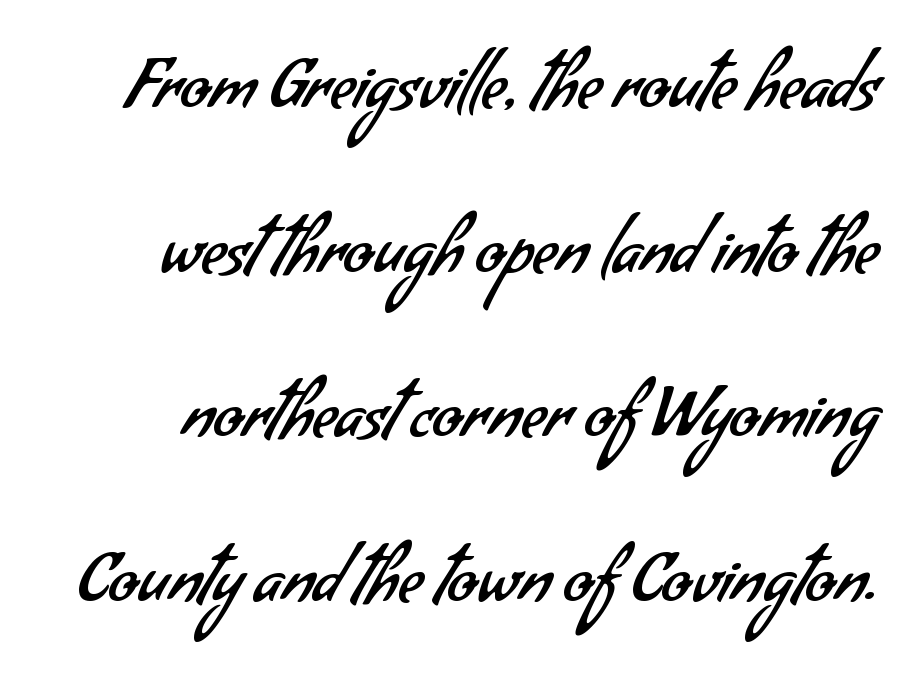
{"serif": "no", "bold": "no", "weight": "regular", "width": "normal", "stroke_contrast": "low", "x_height": "small", "monospaced": "no", "underline": "no", "line_spacing": "loose", "line_spacing_ratio": 2.42, "letter_spacing": "normal", "letter_spacing_em": 0.0, "glyph_px": 68}
